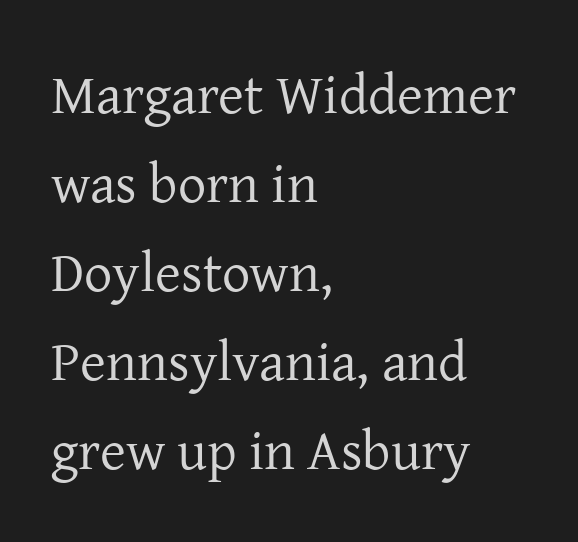
Q: Is the text bold? A: No.
Q: Is the text italic (slanted)? A: No, it is upright.
Q: Is the typeface a serif or a sans-serif typeface? A: Serif.
Q: Is the text underlined? A: No.
Q: How is the paragraph aligned? A: Left-aligned.
Q: Is the spacing between letters normal or unusually wide? A: Normal.
Q: Is the spacing between lines tight, normal or loose? A: Normal.
Q: Width (condensed, normal, or wide)? A: Normal.
Q: Stroke contrast? A: Low.
Q: x-height? A: Medium.
Q: Monospaced? A: No.
